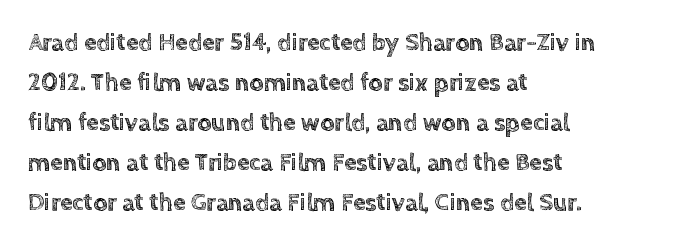
Q: Is the text italic (slanted)? A: No, it is upright.
Q: Is the text underlined? A: No.
Q: How is the paragraph aligned? A: Left-aligned.
Q: Is the spacing between letters normal or unusually wide? A: Normal.
Q: Is the spacing between lines tight, normal or loose? A: Normal.
